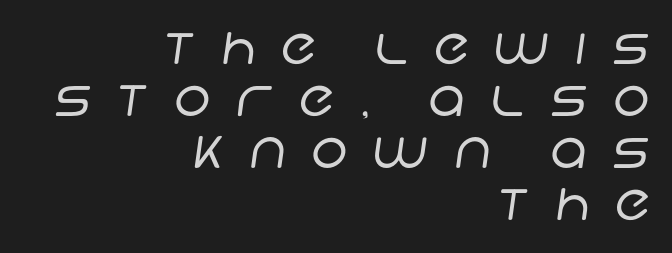
The image shows 52 px regular-weight sans-serif type; set right-aligned, tight line spacing (1.0x), unusually wide letter spacing (+0.49 em), not underlined; low stroke contrast and a large x-height.
